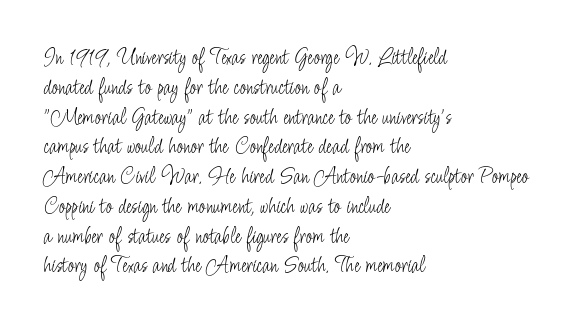
Q: Is the text bold? A: No.
Q: Is the text italic (slanted)? A: Yes.
Q: Is the text underlined? A: No.
Q: How is the paragraph aligned? A: Left-aligned.
Q: Is the spacing between letters normal or unusually wide? A: Normal.
